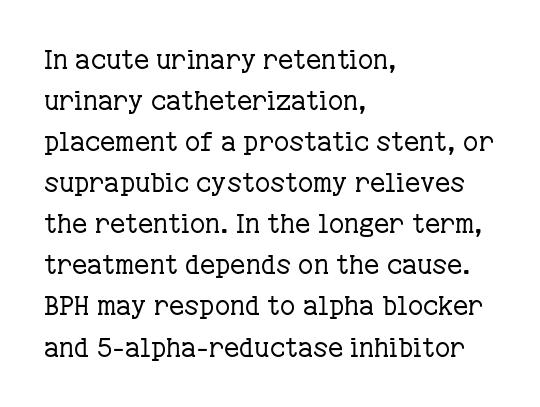
The words here are not underlined. Unbolded letterforms with no extra heft. Quick note: interline space is typical. These lines stack with their left ends in a neat column. Ordinary non-slanted type is in use. Here the glyphs are tracked normally, forming tight word shapes.
